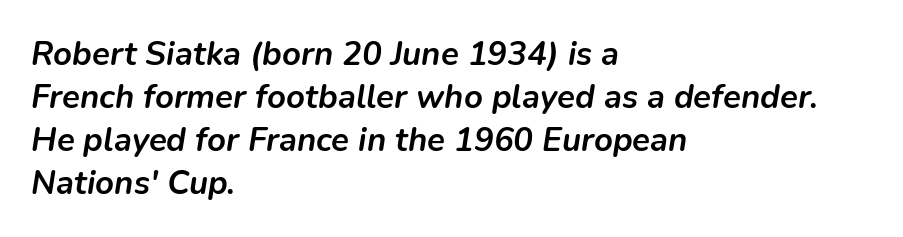
Q: Is the text bold? A: Yes.
Q: Is the text italic (slanted)? A: Yes, it leans right by about 9 degrees.
Q: Is the text underlined? A: No.
Q: How is the paragraph aligned? A: Left-aligned.
Q: Is the spacing between letters normal or unusually wide? A: Normal.
Q: Is the spacing between lines tight, normal or loose? A: Normal.
Q: Width (condensed, normal, or wide)? A: Normal.
Q: Stroke contrast? A: Low.
Q: x-height? A: Medium.
Q: Monospaced? A: No.
